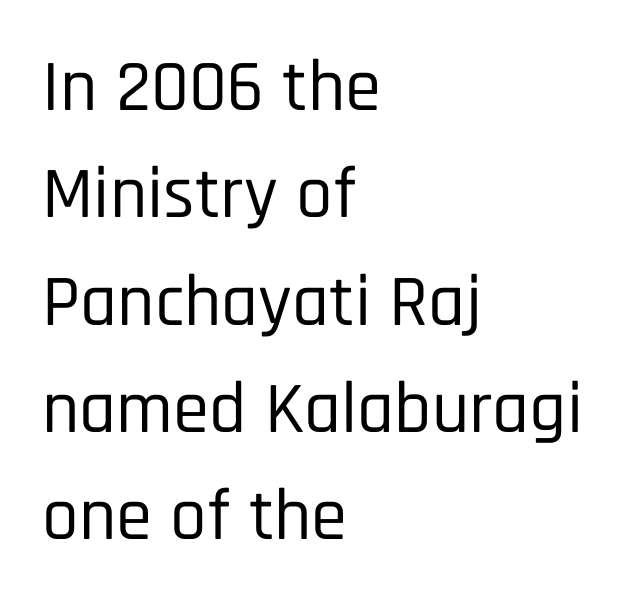
Q: Is the text italic (slanted)? A: No, it is upright.
Q: Is the typeface a serif or a sans-serif typeface? A: Sans-serif.
Q: Is the text underlined? A: No.
Q: How is the paragraph aligned? A: Left-aligned.
Q: Is the spacing between letters normal or unusually wide? A: Normal.
Q: Is the spacing between lines tight, normal or loose? A: Normal.
Q: Width (condensed, normal, or wide)? A: Condensed.
Q: Stroke contrast? A: Low.
Q: x-height? A: Large.
Q: Monospaced? A: No.
